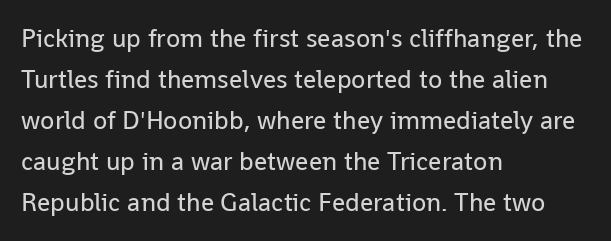
Q: Is the text bold? A: No.
Q: Is the text italic (slanted)? A: No, it is upright.
Q: Is the text underlined? A: No.
Q: How is the paragraph aligned? A: Left-aligned.
Q: Is the spacing between letters normal or unusually wide? A: Normal.
Q: Is the spacing between lines tight, normal or loose? A: Normal.
